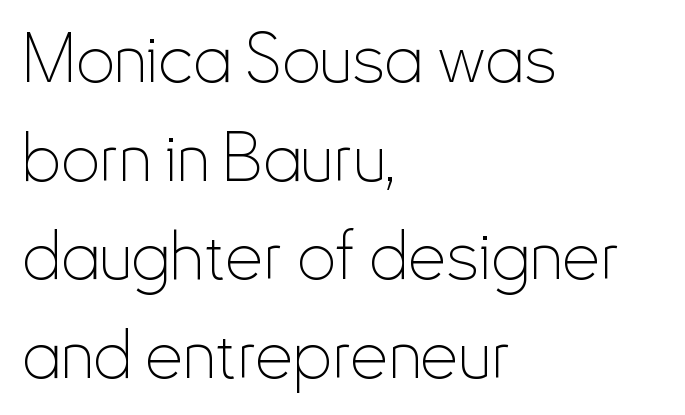
Q: Is the text bold? A: No.
Q: Is the text italic (slanted)? A: No, it is upright.
Q: Is the typeface a serif or a sans-serif typeface? A: Sans-serif.
Q: Is the text underlined? A: No.
Q: How is the paragraph aligned? A: Left-aligned.
Q: Is the spacing between letters normal or unusually wide? A: Normal.
Q: Is the spacing between lines tight, normal or loose? A: Normal.
Q: Width (condensed, normal, or wide)? A: Condensed.
Q: Stroke contrast? A: Low.
Q: x-height? A: Small.
Q: Monospaced? A: No.
